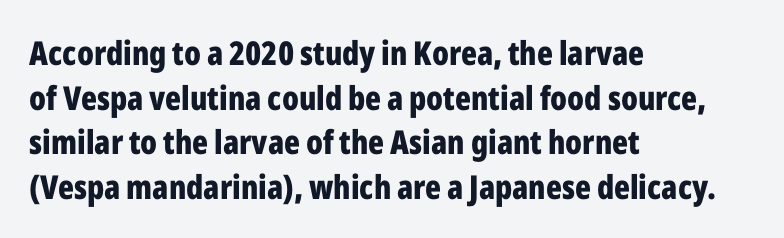
{"serif": "no", "italic": "no", "bold": "yes", "weight": "bold", "width": "condensed", "stroke_contrast": "low", "x_height": "medium", "monospaced": "no", "underline": "no", "align": "left", "line_spacing": "normal", "line_spacing_ratio": 1.35, "letter_spacing": "normal", "letter_spacing_em": 0.0, "glyph_px": 33}
